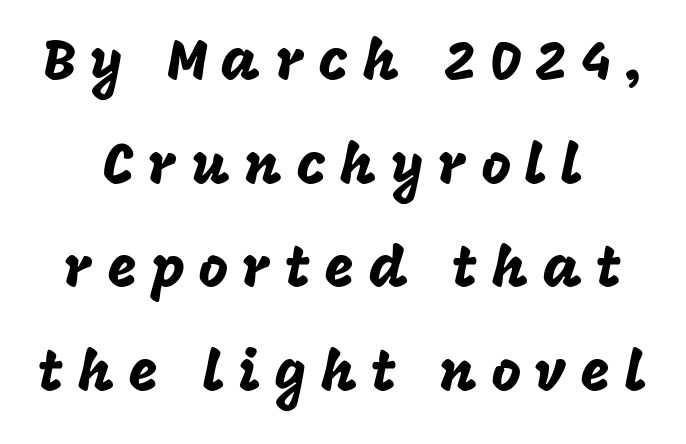
Q: Is the text italic (slanted)? A: Yes.
Q: Is the typeface a serif or a sans-serif typeface? A: Sans-serif.
Q: Is the text underlined? A: No.
Q: How is the paragraph aligned? A: Centered.
Q: Is the spacing between letters normal or unusually wide? A: Unusually wide.
Q: Width (condensed, normal, or wide)? A: Normal.
Q: Stroke contrast? A: Low.
Q: x-height? A: Large.
Q: Monospaced? A: No.
